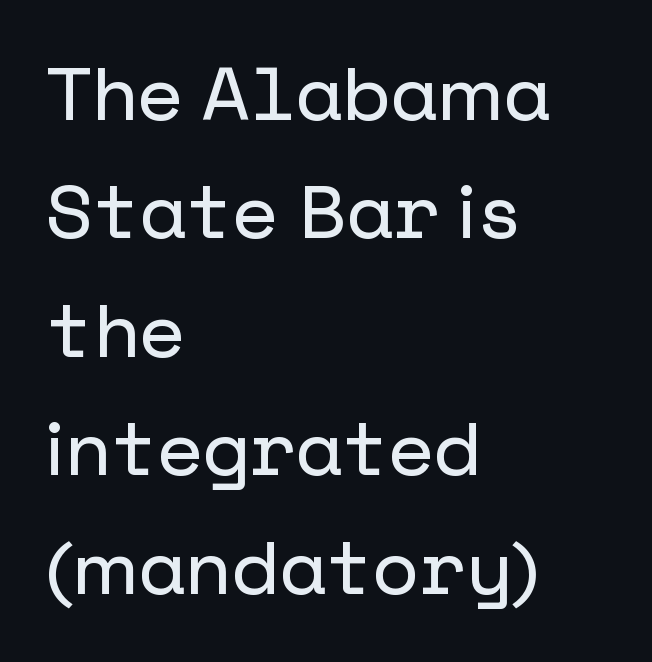
The image shows 75 px sans-serif type, upright; set left-aligned, normal line spacing (1.58x), normal letter spacing, not underlined; low stroke contrast and a medium x-height.
